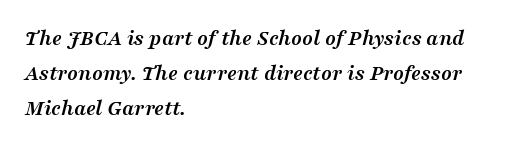
{"italic": "yes", "lean": "right", "slant_degrees": 16, "bold": "yes", "underline": "no", "align": "left", "line_spacing": "normal", "line_spacing_ratio": 1.58, "letter_spacing": "normal", "letter_spacing_em": 0.0, "glyph_px": 22}
